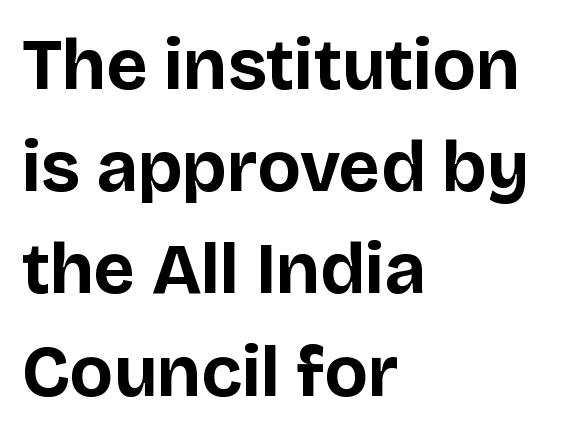
Q: Is the text bold? A: Yes.
Q: Is the text italic (slanted)? A: No, it is upright.
Q: Is the typeface a serif or a sans-serif typeface? A: Sans-serif.
Q: Is the text underlined? A: No.
Q: How is the paragraph aligned? A: Left-aligned.
Q: Is the spacing between letters normal or unusually wide? A: Normal.
Q: Is the spacing between lines tight, normal or loose? A: Normal.
Q: Width (condensed, normal, or wide)? A: Normal.
Q: Stroke contrast? A: Low.
Q: x-height? A: Large.
Q: Monospaced? A: No.
